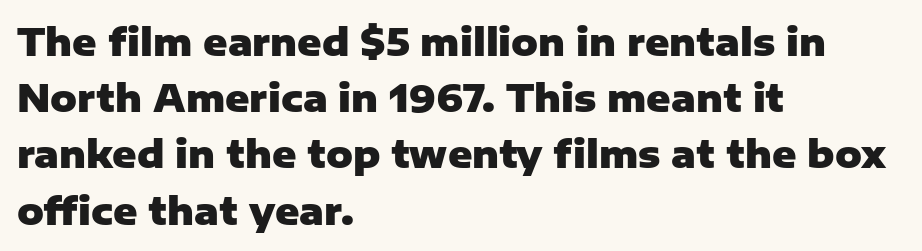
Tall strokes in this sample are plumb rather than angled. Is the block centered? No — it sits flush against the left margin. Note the varied advance widths — an 'i' is clearly narrower than an 'm'. Is this a sans? Yes — the strokes have no serifs. Vertically, the passage feels balanced, rows spaced as you'd expect.
